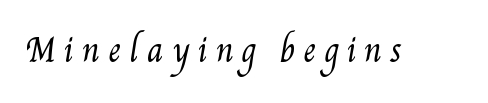
The image shows 32 px regular-weight, condensed type; set unusually wide letter spacing (+0.25 em), not underlined; medium stroke contrast and a small x-height.
